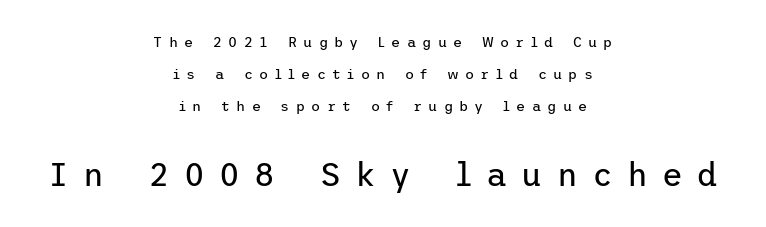
The image shows 32 px regular-weight sans-serif type, upright; set centered, loose line spacing (2.29x), unusually wide letter spacing (+0.45 em), not underlined; the second (bottom) block is 2.29x larger; low stroke contrast and a medium x-height.
